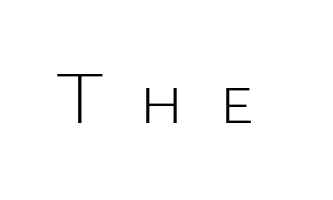
{"serif": "no", "italic": "no", "bold": "no", "weight": "light", "width": "normal", "stroke_contrast": "low", "x_height": "medium", "monospaced": "no", "underline": "no", "letter_spacing": "wide", "letter_spacing_em": 0.47, "glyph_px": 74}
